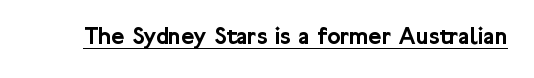
{"italic": "no", "underline": "yes", "letter_spacing": "normal", "letter_spacing_em": 0.0, "glyph_px": 25}
